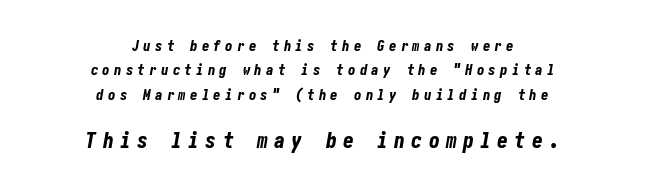
The image shows 22 px bold type, italic (leaning right); set centered, normal line spacing (1.62x), unusually wide letter spacing (+0.28 em), not underlined; the second (bottom) block is 1.47x larger.
